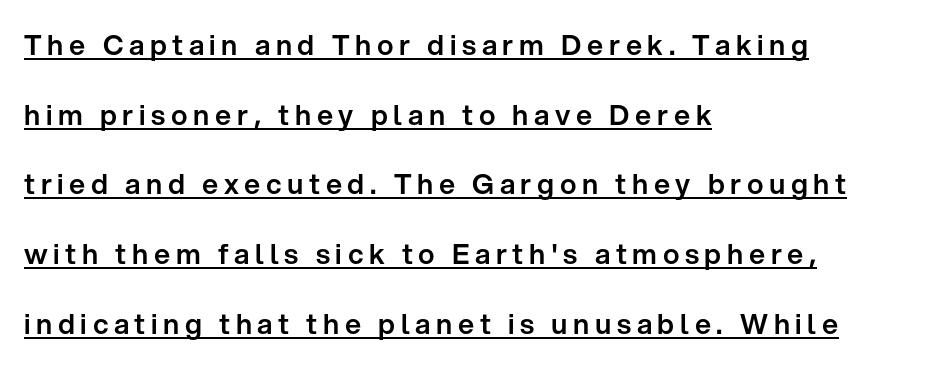
{"serif": "no", "italic": "no", "width": "normal", "stroke_contrast": "low", "x_height": "medium", "monospaced": "no", "underline": "yes", "align": "left", "line_spacing": "loose", "line_spacing_ratio": 2.49, "letter_spacing": "wide", "letter_spacing_em": 0.2, "glyph_px": 28}
